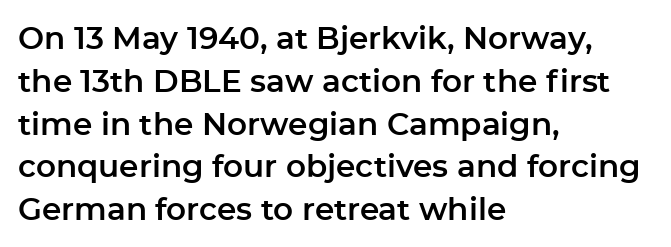
The lines sit at an ordinary, default distance from one another. Alignment: flush left. You could call the tracking neutral — neither tight nor loose. Every character sits straight up, as roman type does.
